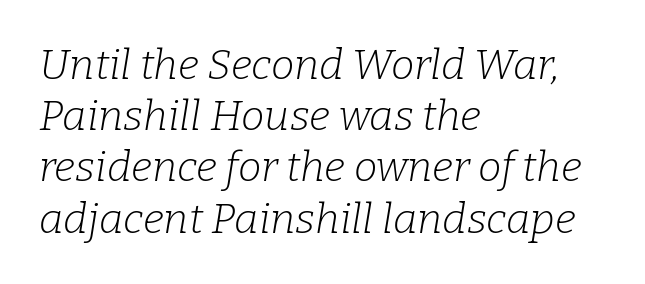
Tracking here is standard; glyphs follow each other at the usual distance. Horizontally, the lines are justified to the leading edge only. Is this a heavy cut? Hardly; it is regular or lighter. Note: serifs present on the glyphs. The rendering uses natural spacing where letterforms have individual widths.
